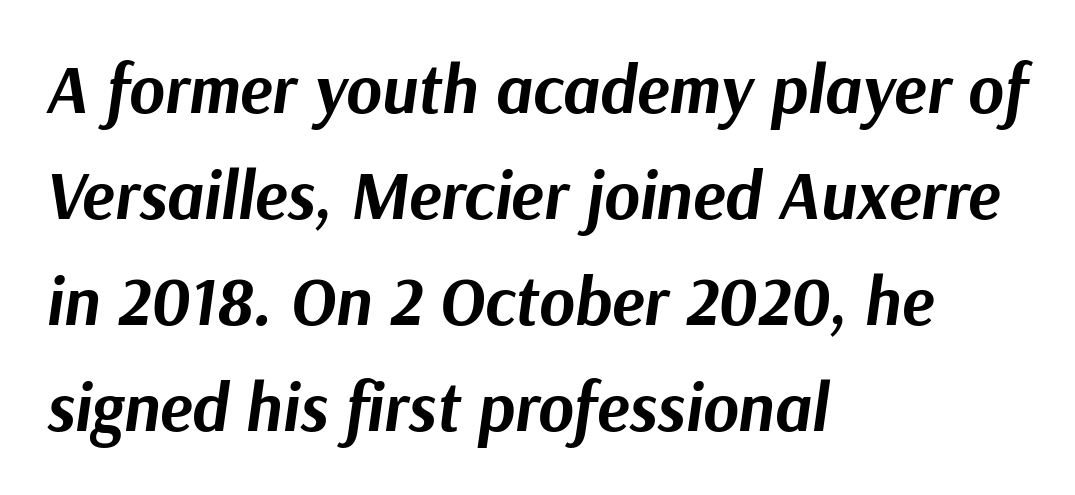
Q: Is the text bold? A: Yes.
Q: Is the text italic (slanted)? A: Yes, it leans right by about 9 degrees.
Q: Is the text underlined? A: No.
Q: How is the paragraph aligned? A: Left-aligned.
Q: Is the spacing between letters normal or unusually wide? A: Normal.
Q: Is the spacing between lines tight, normal or loose? A: Normal.
Q: Width (condensed, normal, or wide)? A: Normal.
Q: Stroke contrast? A: Medium.
Q: x-height? A: Medium.
Q: Monospaced? A: No.
